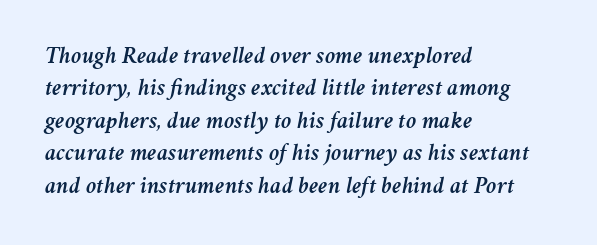
Q: Is the text italic (slanted)? A: Yes, it leans right by about 11 degrees.
Q: Is the text underlined? A: No.
Q: How is the paragraph aligned? A: Left-aligned.
Q: Is the spacing between letters normal or unusually wide? A: Normal.
Q: Is the spacing between lines tight, normal or loose? A: Normal.
